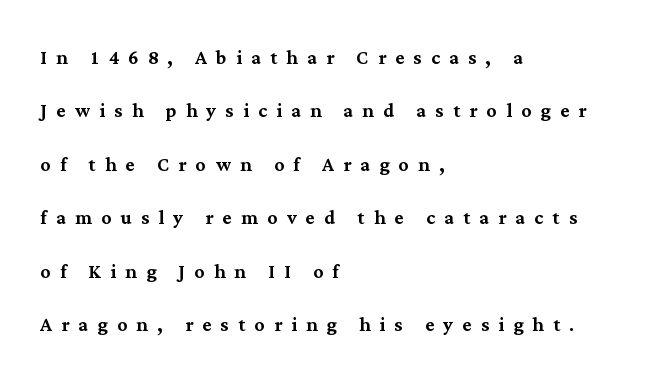
The image shows 25 px text type, upright; set left-aligned, loose line spacing (2.14x), unusually wide letter spacing (+0.37 em), not underlined.
